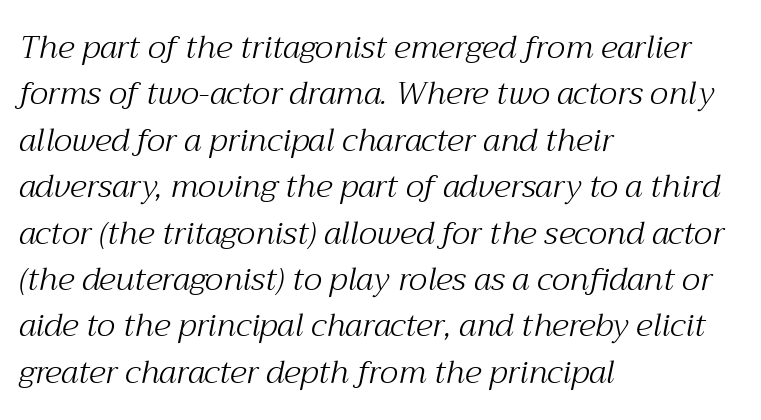
A serif font was chosen for this passage. Each letter keeps its own natural width here, so spacing adapts to shape. The passage shown is not bold in any degree. The text carries the slant typical of an italic or oblique font.
